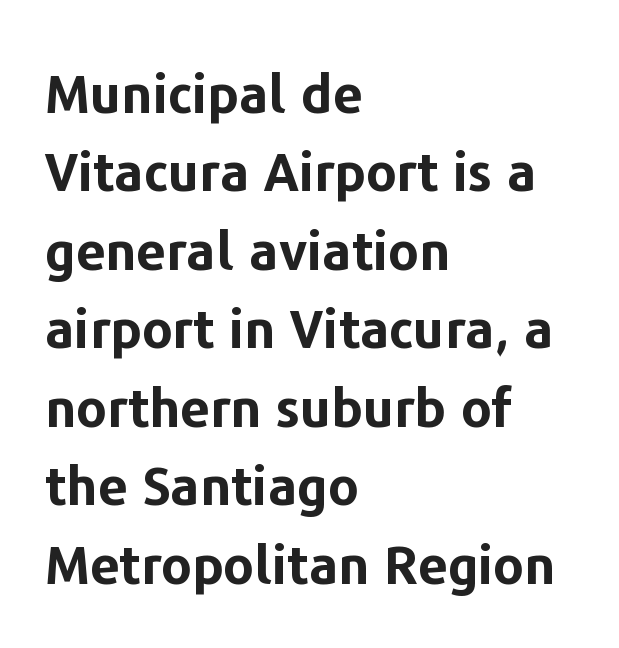
The image shows 53 px bold sans-serif type, upright; set left-aligned, normal line spacing (1.48x), normal letter spacing, not underlined; low stroke contrast and a medium x-height.
